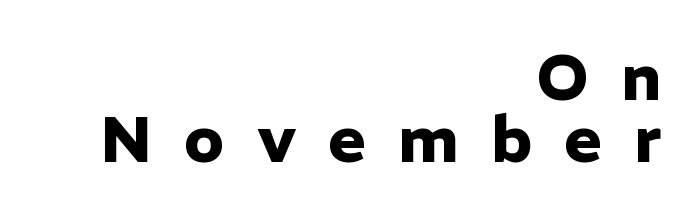
The image shows 65 px heavy sans-serif type, upright; set right-aligned, tight line spacing (0.96x), unusually wide letter spacing (+0.49 em), not underlined; low stroke contrast and a medium x-height.
